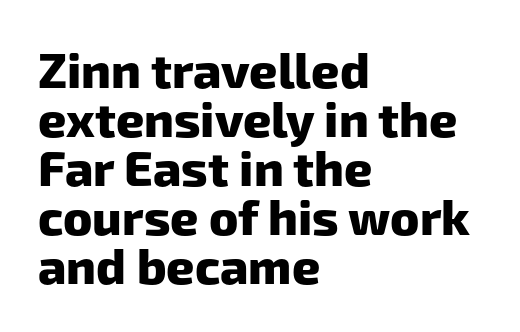
Q: Is the text bold? A: Yes.
Q: Is the typeface a serif or a sans-serif typeface? A: Sans-serif.
Q: Is the text underlined? A: No.
Q: How is the paragraph aligned? A: Left-aligned.
Q: Is the spacing between letters normal or unusually wide? A: Normal.
Q: Is the spacing between lines tight, normal or loose? A: Tight.
Q: Width (condensed, normal, or wide)? A: Normal.
Q: Stroke contrast? A: Low.
Q: x-height? A: Medium.
Q: Monospaced? A: No.
